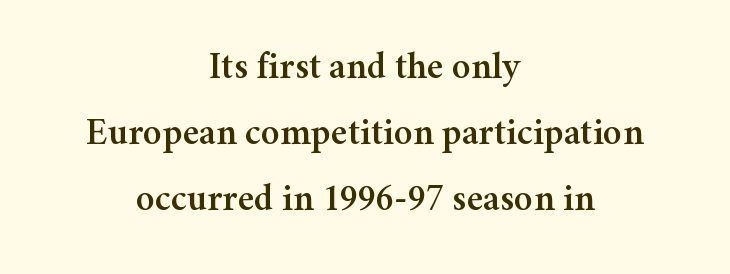
{"serif": "yes", "italic": "no", "width": "normal", "stroke_contrast": "medium", "x_height": "medium", "monospaced": "no", "underline": "no", "align": "center", "line_spacing_ratio": 1.74, "letter_spacing": "normal", "letter_spacing_em": 0.0, "glyph_px": 38}
